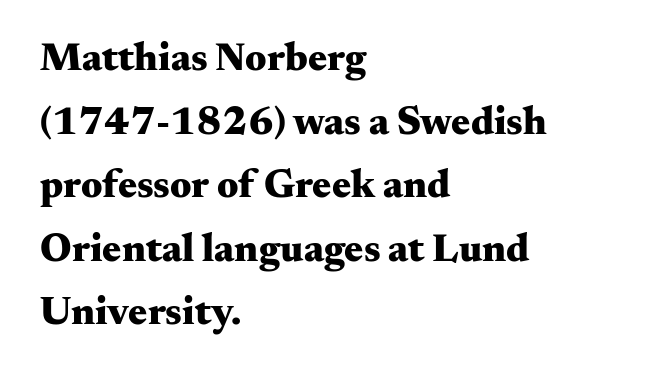
{"serif": "yes", "italic": "no", "bold": "yes", "weight": "heavy", "width": "wide", "stroke_contrast": "medium", "x_height": "small", "monospaced": "no", "underline": "no", "align": "left", "line_spacing": "normal", "line_spacing_ratio": 1.59, "letter_spacing": "normal", "letter_spacing_em": 0.0, "glyph_px": 40}
